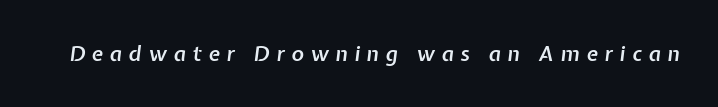
Looking at the ascenders, they clearly lean. The foot of each line stays bare and open. The glyphs have the mass of a demibold cut, below bold. You could only call the tracking loose — the letters float apart.
